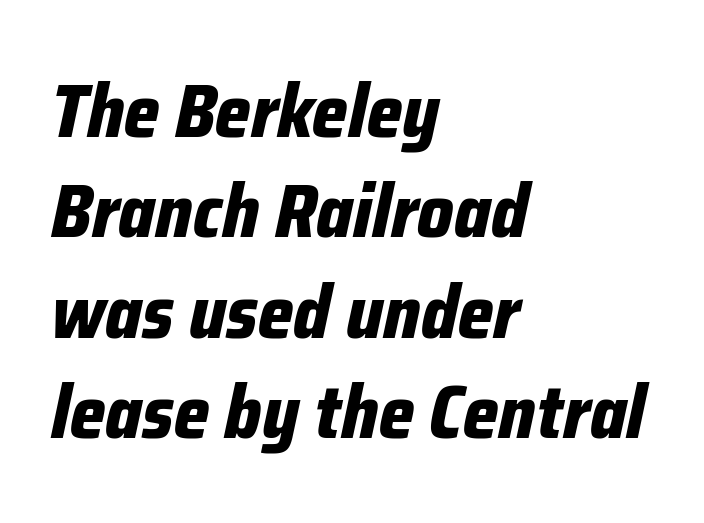
Q: Is the text bold? A: Yes.
Q: Is the text italic (slanted)? A: Yes, it leans right by about 12 degrees.
Q: Is the text underlined? A: No.
Q: How is the paragraph aligned? A: Left-aligned.
Q: Is the spacing between letters normal or unusually wide? A: Normal.
Q: Is the spacing between lines tight, normal or loose? A: Normal.
Q: Width (condensed, normal, or wide)? A: Condensed.
Q: Stroke contrast? A: Low.
Q: x-height? A: Medium.
Q: Monospaced? A: No.
